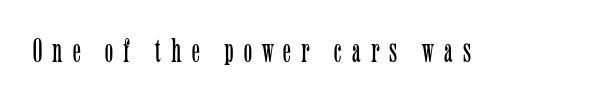
Q: Is the text bold? A: No.
Q: Is the text italic (slanted)? A: No, it is upright.
Q: Is the typeface a serif or a sans-serif typeface? A: Serif.
Q: Is the text underlined? A: No.
Q: Is the spacing between letters normal or unusually wide? A: Unusually wide.
Q: Width (condensed, normal, or wide)? A: Condensed.
Q: Stroke contrast? A: Low.
Q: x-height? A: Medium.
Q: Monospaced? A: No.
